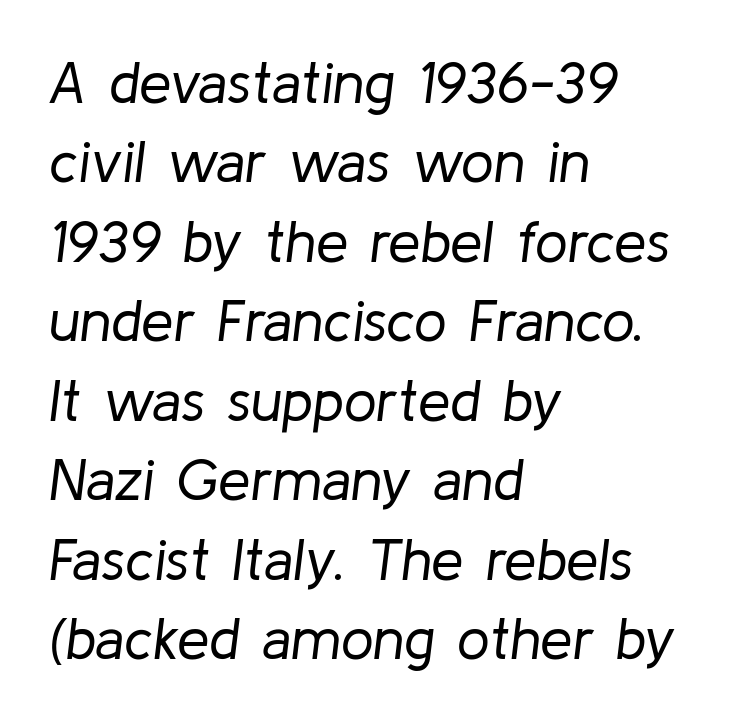
The letters advance in unequal steps, a hallmark of proportional type. Posture: slanted. Summary of weight: not heavy and not bold. No word sits above an underline. The space between consecutive lines is moderate.
